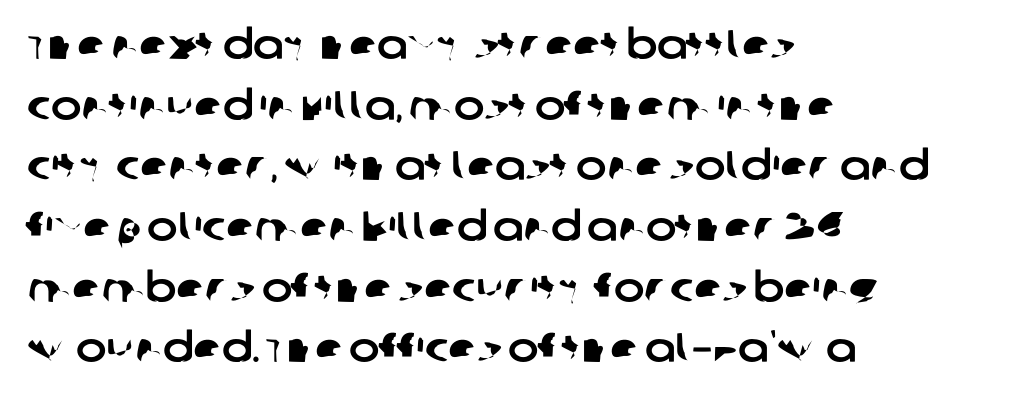
{"serif": "no", "width": "normal", "stroke_contrast": "low", "x_height": "large", "monospaced": "no", "underline": "no", "align": "left", "line_spacing": "normal", "line_spacing_ratio": 1.48, "letter_spacing": "normal", "letter_spacing_em": 0.0, "glyph_px": 41}
